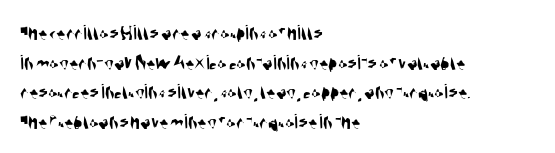
The image shows 22 px text type; set left-aligned, normal line spacing (1.35x), normal letter spacing, not underlined.
